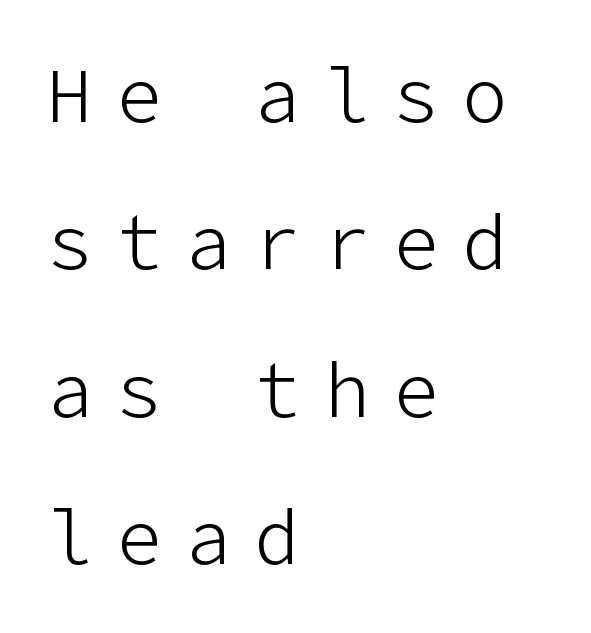
The image shows 76 px light sans-serif type, upright; set left-aligned, loose line spacing (1.94x), unusually wide letter spacing (+0.31 em), not underlined; low stroke contrast and a medium x-height.
